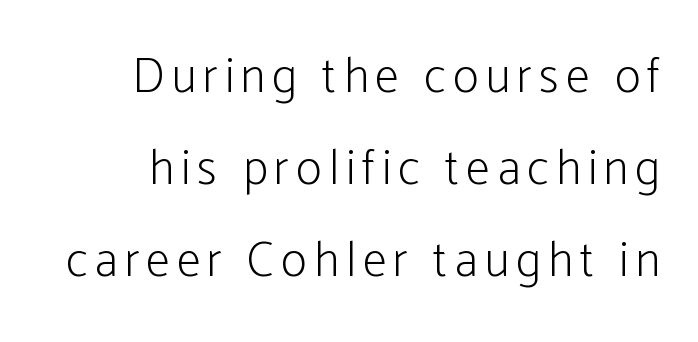
Q: Is the text bold? A: No.
Q: Is the text italic (slanted)? A: No, it is upright.
Q: Is the typeface a serif or a sans-serif typeface? A: Sans-serif.
Q: Is the text underlined? A: No.
Q: How is the paragraph aligned? A: Right-aligned.
Q: Width (condensed, normal, or wide)? A: Condensed.
Q: Stroke contrast? A: Low.
Q: x-height? A: Medium.
Q: Monospaced? A: No.
